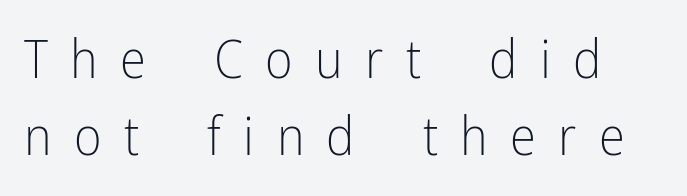
No word sits above an underline. What kind of face is this? One without serifs — a sans. How would I describe the line gaps? Plain and ordinary. Compared with a typical body face, this is equally light or lighter still. Proportional: the letters do not fall into vertical columns.
